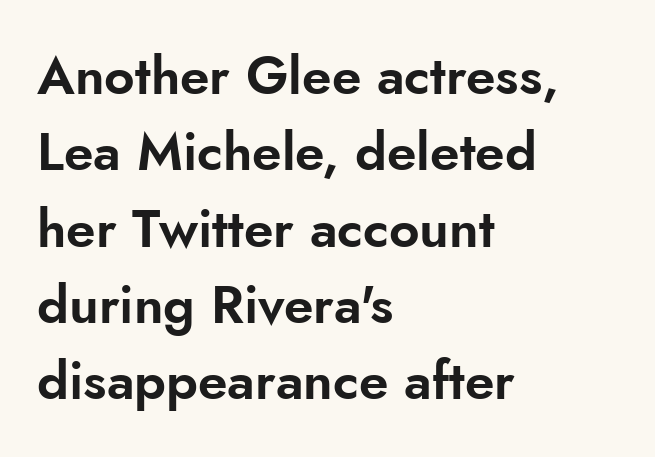
Q: Is the text italic (slanted)? A: No, it is upright.
Q: Is the typeface a serif or a sans-serif typeface? A: Sans-serif.
Q: Is the text underlined? A: No.
Q: How is the paragraph aligned? A: Left-aligned.
Q: Is the spacing between letters normal or unusually wide? A: Normal.
Q: Is the spacing between lines tight, normal or loose? A: Normal.
Q: Width (condensed, normal, or wide)? A: Normal.
Q: Stroke contrast? A: Low.
Q: x-height? A: Small.
Q: Monospaced? A: No.
